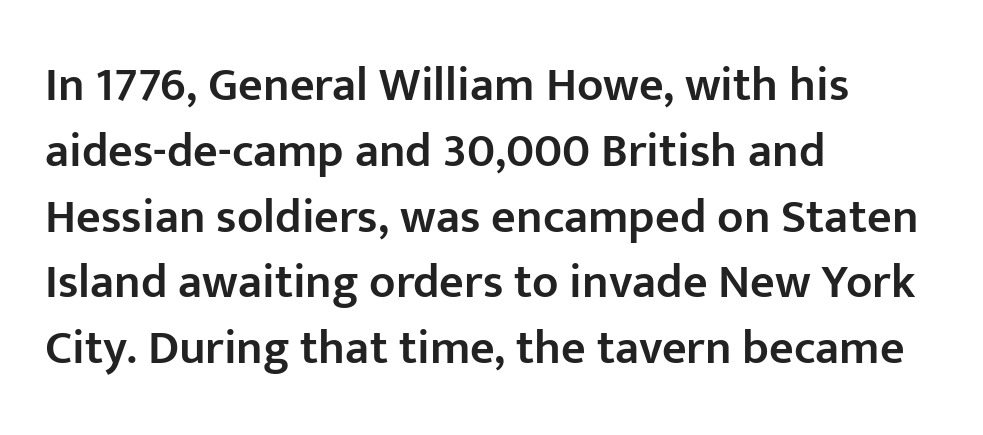
The image shows 48 px semibold sans-serif type, upright; set left-aligned, normal line spacing (1.37x), normal letter spacing, not underlined; low stroke contrast and a medium x-height.
